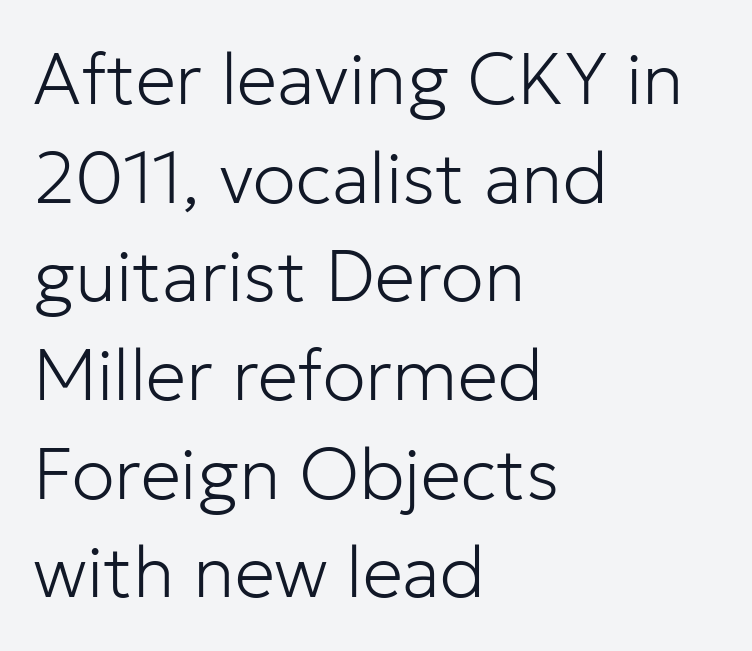
Just letters on the line, the space beneath them empty. This is not heavy type; no bold has been used. Note the varied advance widths — an 'i' is clearly narrower than an 'm'. Nothing unusual about the tracking: characters are spaced as the font intends.
